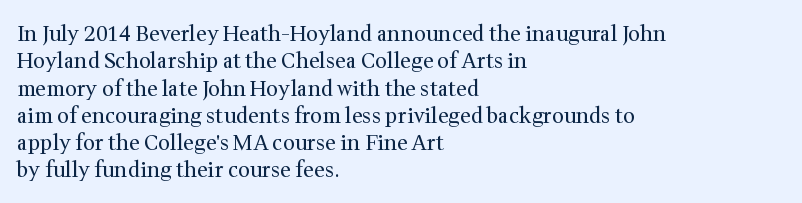
Reading down the block, your eye returns to a fixed left position each line. The weight tops out at a normal text grade. Interline gaps are of average width in this sample. The letters sit at their default tracking, neither squeezed nor spread.
